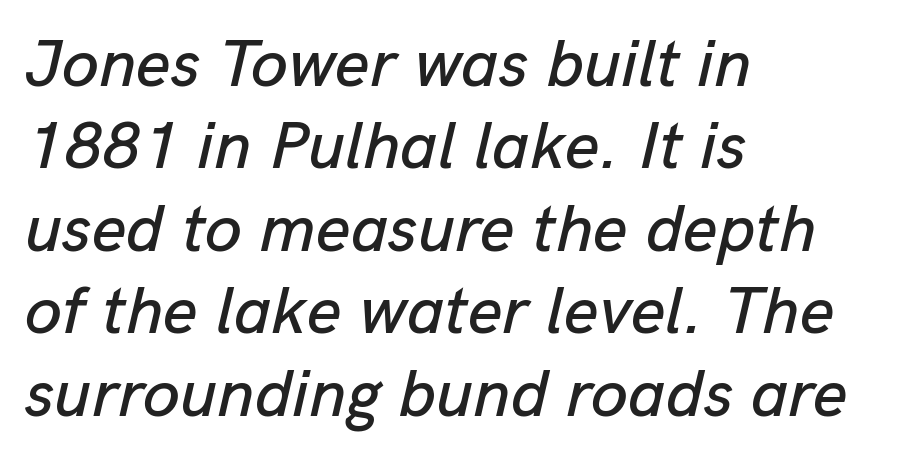
The specimen reads as italic at a glance. This sample uses plain, unmodified letter spacing. Caption: multi-line text, flush left, ragged right. This sample has the flowing, uneven cadence of proportional lettering. Letters rest on an invisible, unmarked baseline.
